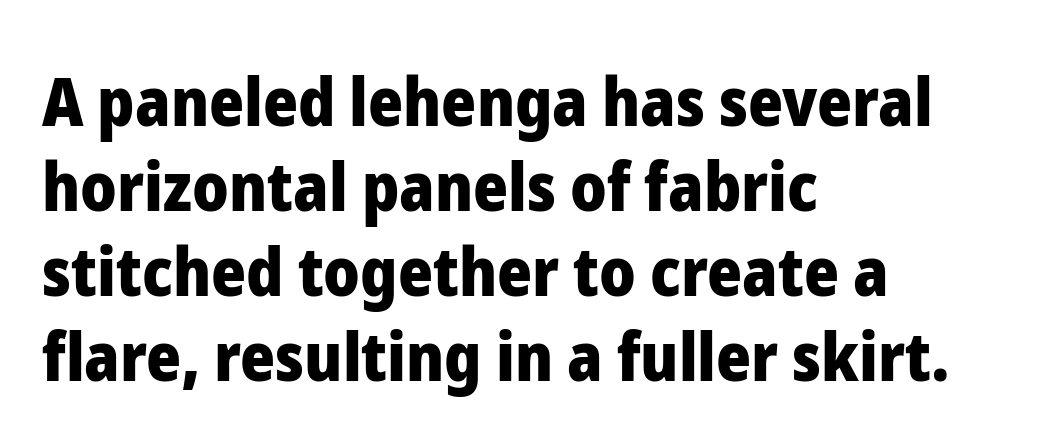
The letters stand straight up with perfectly vertical stems. What weight is shown? A full bold with thick strokes. You could call the tracking neutral — neither tight nor loose. Each letter keeps its own natural width here, so spacing adapts to shape.
